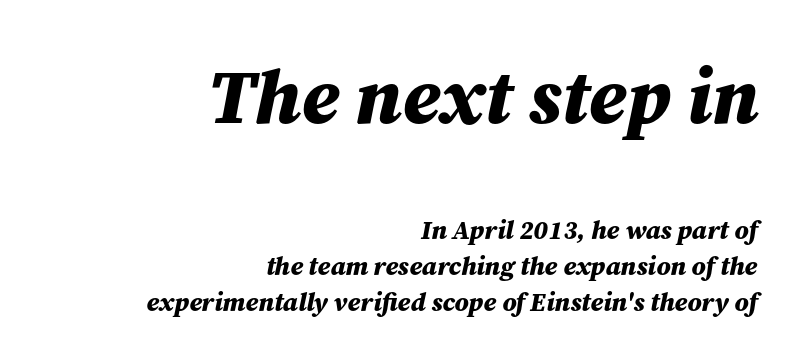
Q: Is the text bold? A: Yes.
Q: Is the text italic (slanted)? A: Yes, it leans right by about 12 degrees.
Q: Is the text underlined? A: No.
Q: How is the paragraph aligned? A: Right-aligned.
Q: Is the spacing between letters normal or unusually wide? A: Normal.
Q: Is the spacing between lines tight, normal or loose? A: Normal.
Q: Which block of text is set in a larger size, the first (top) or the second (bottom)? A: The first (top) one.
Q: Width (condensed, normal, or wide)? A: Normal.
Q: Stroke contrast? A: Medium.
Q: x-height? A: Medium.
Q: Monospaced? A: No.
